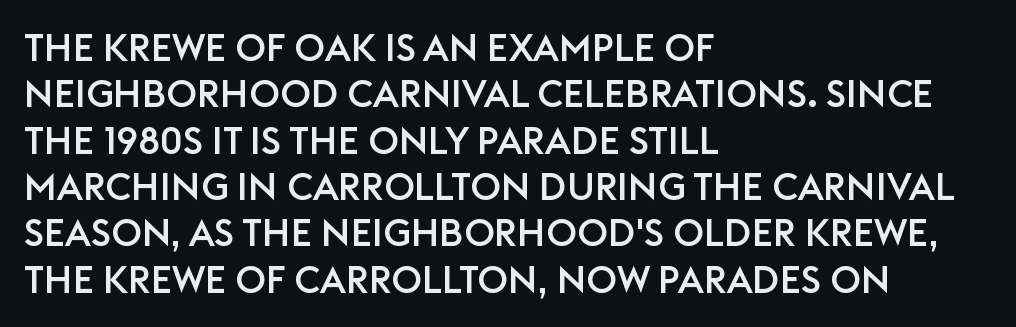
The image shows 38 px sans-serif type, upright; set left-aligned, line spacing 1.22x, normal letter spacing, not underlined; low stroke contrast and a large x-height.
